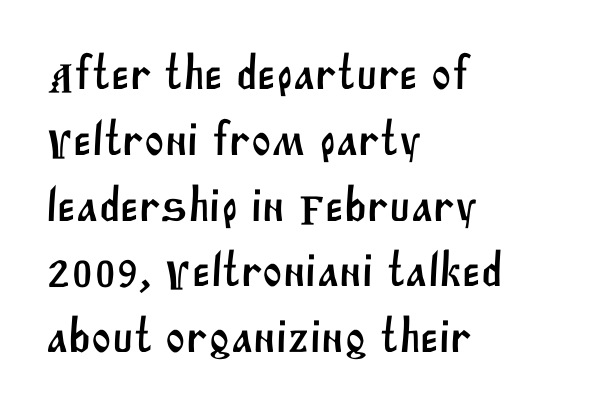
Unmarked baselines from the first word to the last. Characters follow at the spacing the type designer built in. Leading: standard. Nothing sits at the stroke ends, so this counts as sans-serif. A classic flush-left, rag-right setting is used for this passage.
